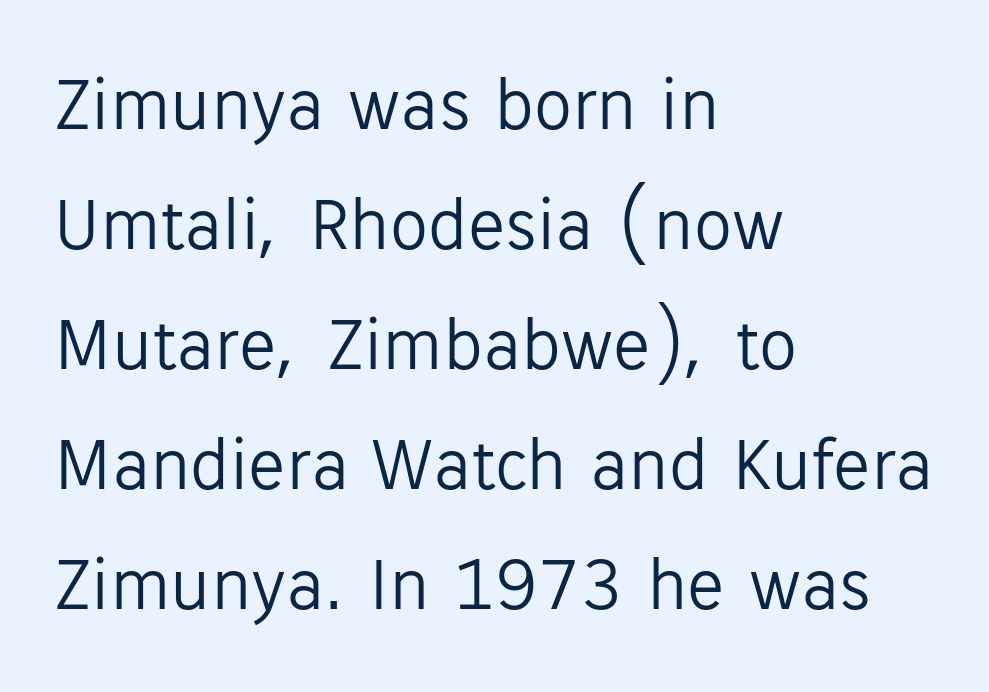
{"serif": "no", "italic": "no", "bold": "no", "weight": "light", "width": "normal", "stroke_contrast": "low", "x_height": "medium", "monospaced": "no", "underline": "no", "align": "left", "line_spacing": "normal", "line_spacing_ratio": 1.58, "letter_spacing": "normal", "letter_spacing_em": 0.0, "glyph_px": 76}
